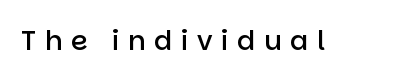
Underline: absent. The letters stand straight up with perfectly vertical stems. Summary of weight: moderately heavy, a semibold. The line texture is sparse and dotted thanks to wide tracking.
